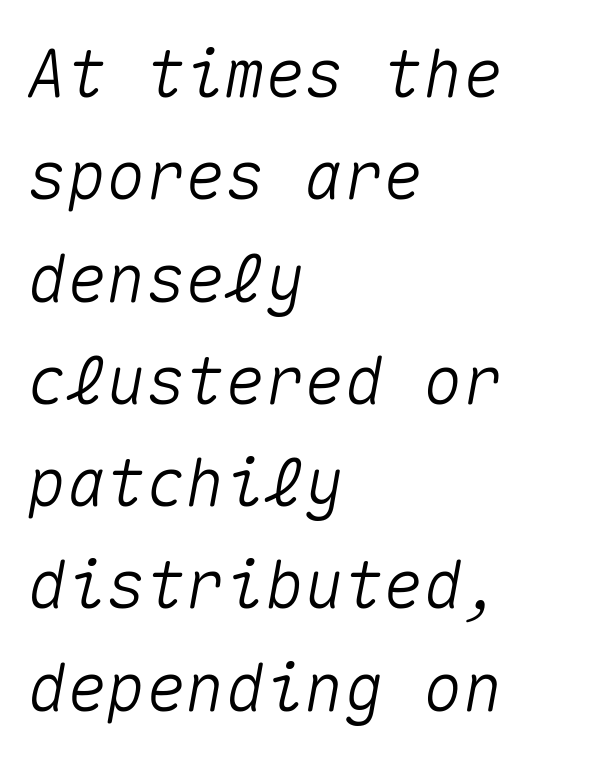
Q: Is the text italic (slanted)? A: Yes, it leans right by about 10 degrees.
Q: Is the text underlined? A: No.
Q: How is the paragraph aligned? A: Left-aligned.
Q: Is the spacing between letters normal or unusually wide? A: Normal.
Q: Is the spacing between lines tight, normal or loose? A: Normal.
Q: Width (condensed, normal, or wide)? A: Normal.
Q: Stroke contrast? A: Medium.
Q: x-height? A: Medium.
Q: Monospaced? A: Yes.
